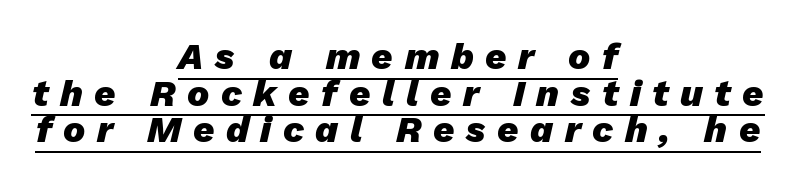
The image shows 37 px heavy type, italic (leaning right); set centered, tight line spacing (0.99x), unusually wide letter spacing (+0.31 em), underlined; low stroke contrast and a medium x-height.
